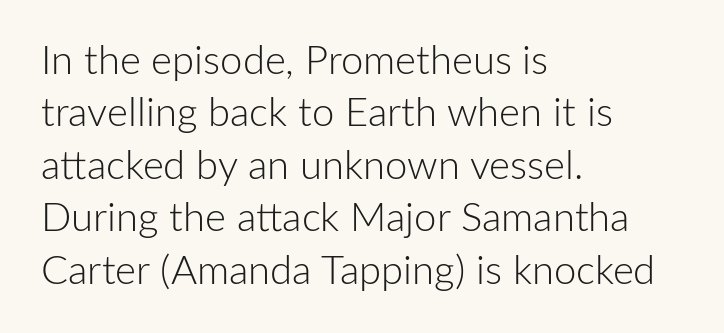
Q: Is the text bold? A: No.
Q: Is the text italic (slanted)? A: No, it is upright.
Q: Is the typeface a serif or a sans-serif typeface? A: Sans-serif.
Q: Is the text underlined? A: No.
Q: How is the paragraph aligned? A: Left-aligned.
Q: Is the spacing between letters normal or unusually wide? A: Normal.
Q: Is the spacing between lines tight, normal or loose? A: Normal.
Q: Width (condensed, normal, or wide)? A: Normal.
Q: Stroke contrast? A: Low.
Q: x-height? A: Medium.
Q: Monospaced? A: No.
